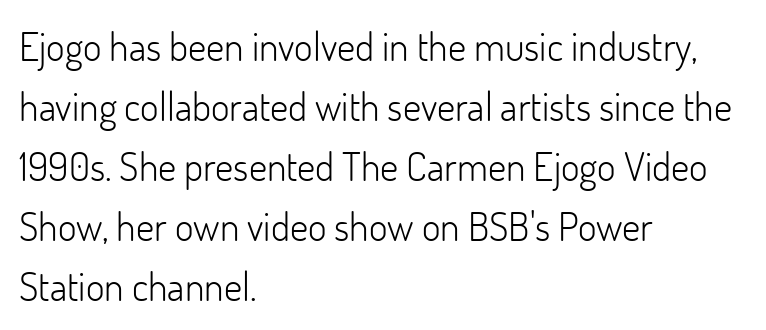
Q: Is the text bold? A: No.
Q: Is the text italic (slanted)? A: No, it is upright.
Q: Is the typeface a serif or a sans-serif typeface? A: Sans-serif.
Q: Is the text underlined? A: No.
Q: How is the paragraph aligned? A: Left-aligned.
Q: Is the spacing between letters normal or unusually wide? A: Normal.
Q: Is the spacing between lines tight, normal or loose? A: Normal.
Q: Width (condensed, normal, or wide)? A: Normal.
Q: Stroke contrast? A: Low.
Q: x-height? A: Small.
Q: Monospaced? A: No.
